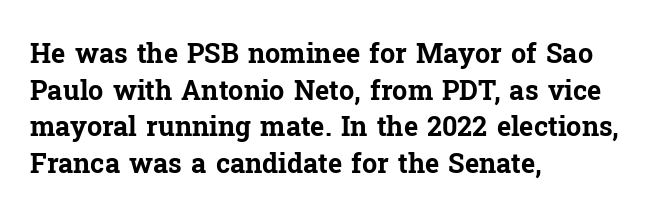
Q: Is the text bold? A: Yes.
Q: Is the text italic (slanted)? A: No, it is upright.
Q: Is the text underlined? A: No.
Q: How is the paragraph aligned? A: Left-aligned.
Q: Is the spacing between letters normal or unusually wide? A: Normal.
Q: Is the spacing between lines tight, normal or loose? A: Normal.
